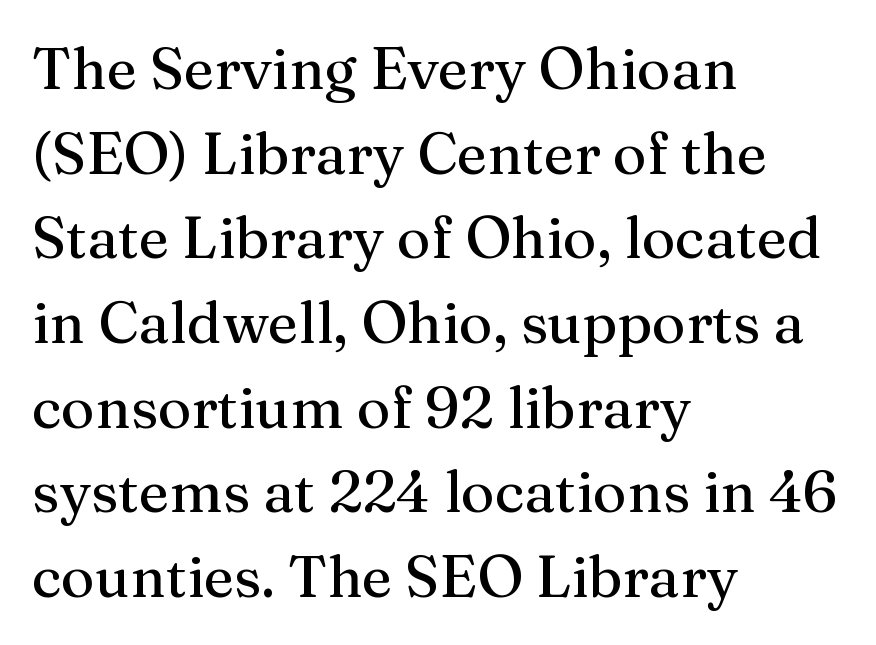
{"serif": "yes", "italic": "no", "width": "normal", "stroke_contrast": "medium", "x_height": "medium", "monospaced": "no", "underline": "no", "align": "left", "line_spacing": "normal", "line_spacing_ratio": 1.46, "letter_spacing": "normal", "letter_spacing_em": 0.0, "glyph_px": 58}
